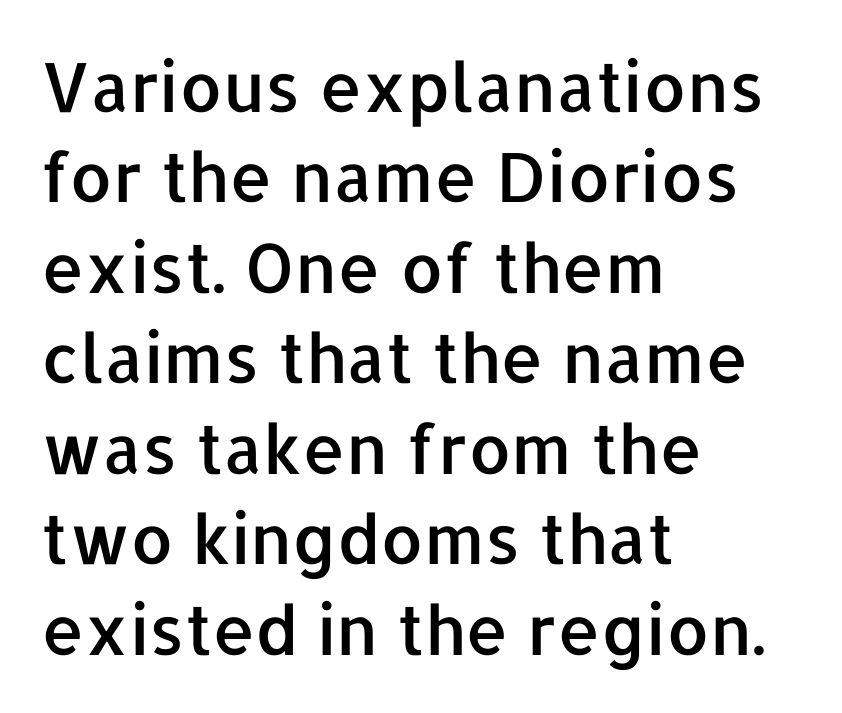
Q: Is the text italic (slanted)? A: No, it is upright.
Q: Is the typeface a serif or a sans-serif typeface? A: Sans-serif.
Q: Is the text underlined? A: No.
Q: How is the paragraph aligned? A: Left-aligned.
Q: Is the spacing between letters normal or unusually wide? A: Normal.
Q: Is the spacing between lines tight, normal or loose? A: Normal.
Q: Width (condensed, normal, or wide)? A: Normal.
Q: Stroke contrast? A: Low.
Q: x-height? A: Medium.
Q: Monospaced? A: No.
